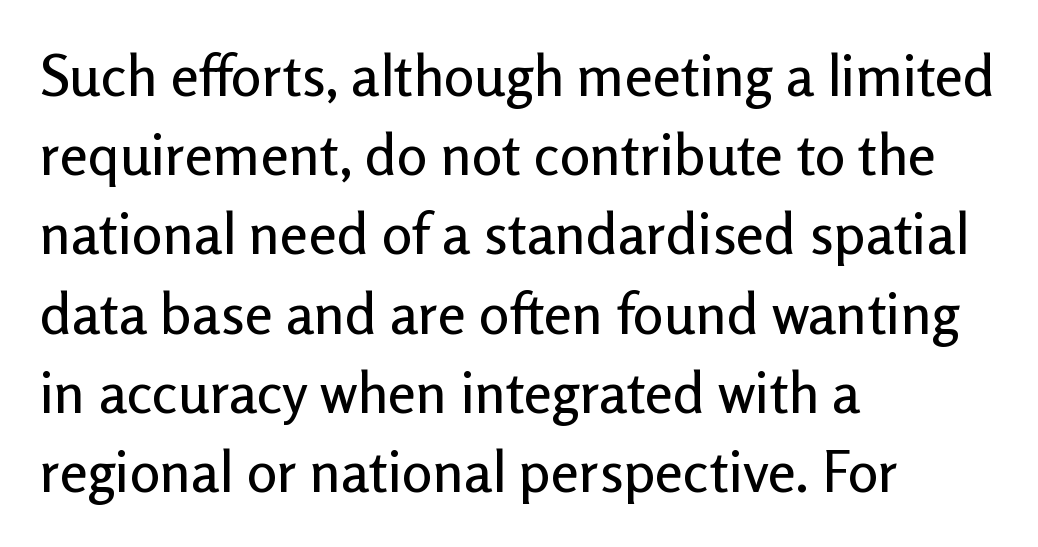
The lines in this sample share a left origin and differ only in where they stop. The designer left line spacing at the default. Decoration check: the copy has no underline. The typography opts for an upright posture over an oblique one.
